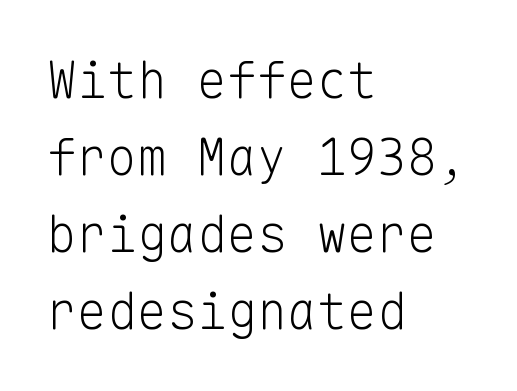
The image shows 50 px light sans-serif type, upright, monospaced; set left-aligned, normal line spacing (1.54x), normal letter spacing, not underlined; low stroke contrast and a medium x-height.
